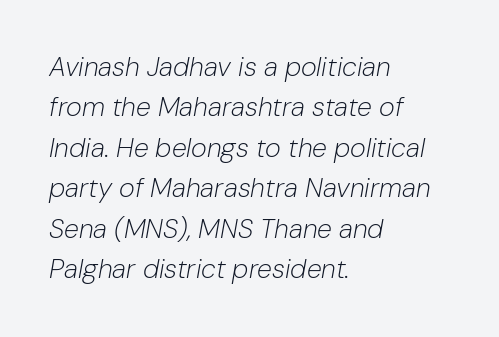
{"italic": "yes", "lean": "right", "slant_degrees": 10, "bold": "no", "underline": "no", "align": "left", "line_spacing": "normal", "line_spacing_ratio": 1.5, "letter_spacing": "normal", "letter_spacing_em": 0.0, "glyph_px": 27}
